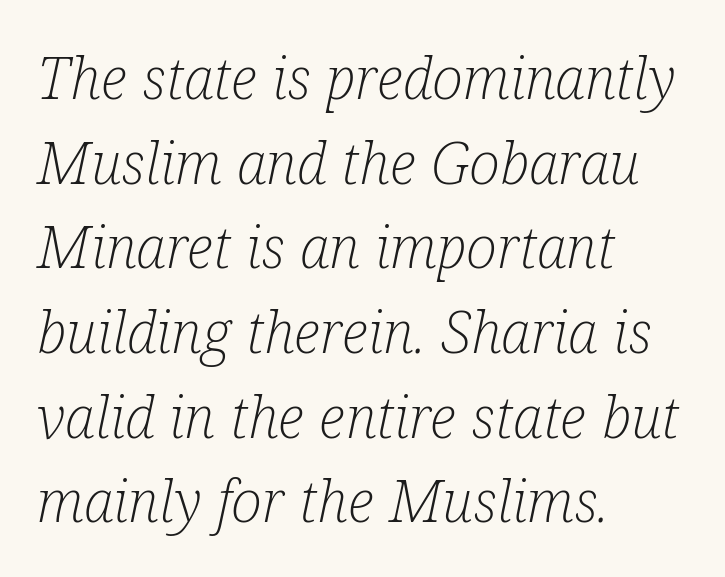
{"serif": "yes", "italic": "yes", "lean": "right", "slant_degrees": 12, "bold": "no", "weight": "light", "width": "condensed", "stroke_contrast": "low", "x_height": "medium", "monospaced": "no", "underline": "no", "align": "left", "line_spacing": "normal", "line_spacing_ratio": 1.46, "letter_spacing": "normal", "letter_spacing_em": 0.0, "glyph_px": 58}
